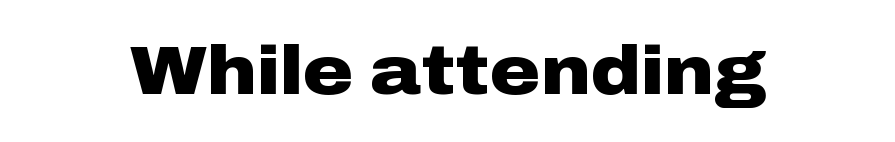
{"serif": "no", "italic": "no", "bold": "yes", "weight": "heavy", "width": "wide", "stroke_contrast": "low", "x_height": "medium", "monospaced": "no", "underline": "no", "letter_spacing": "normal", "letter_spacing_em": 0.0, "glyph_px": 69}
